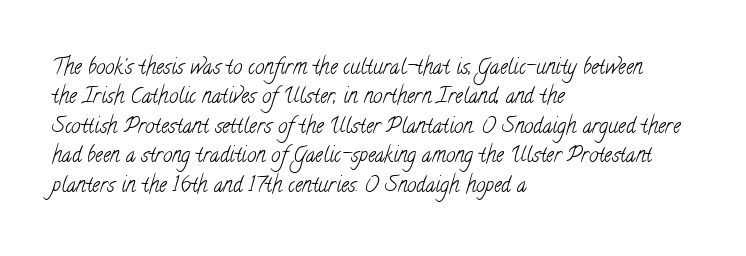
The image shows 21 px text type; set left-aligned, normal line spacing (1.4x), normal letter spacing, not underlined.
